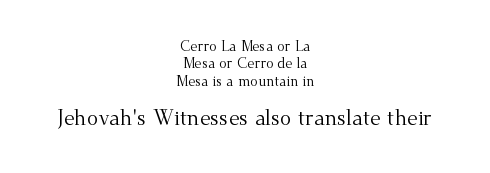
{"italic": "no", "bold": "no", "underline": "no", "align": "center", "line_spacing_ratio": 1.24, "letter_spacing": "normal", "letter_spacing_em": 0.0, "larger_block": "second", "size_ratio": 1.5, "glyph_px": 21}
